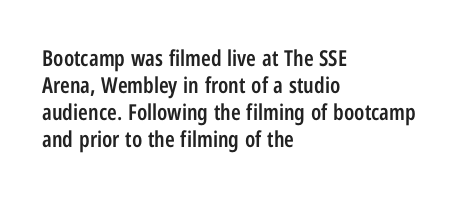
The image shows 22 px text type, upright; set left-aligned, line spacing 1.23x, normal letter spacing, not underlined.
